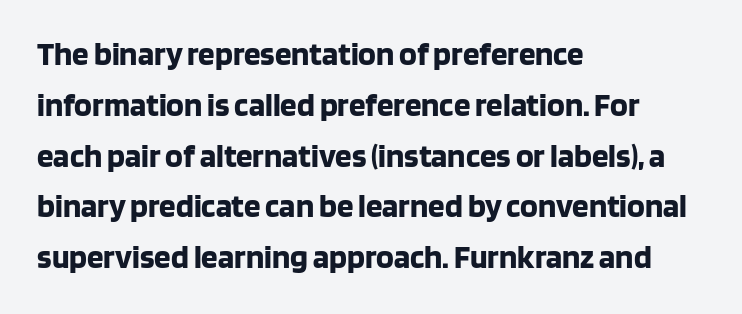
Layout note: lines flush left. Descenders are the only things crossing below the line. A typesetter would call this proportional, since set widths differ per character. Is there any slant? The stems are plumb.
